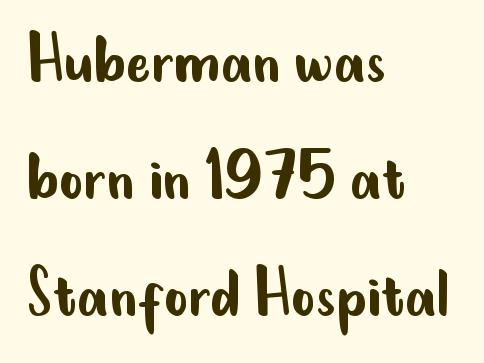
{"serif": "no", "italic": "no", "bold": "no", "weight": "regular", "width": "condensed", "stroke_contrast": "low", "x_height": "small", "monospaced": "no", "underline": "no", "align": "left", "line_spacing": "normal", "line_spacing_ratio": 1.56, "letter_spacing": "normal", "letter_spacing_em": 0.0, "glyph_px": 75}
